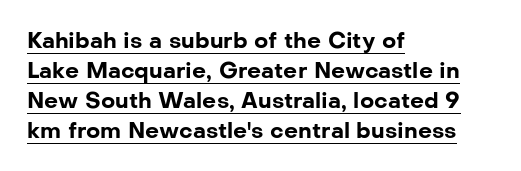
Between one letter and the next there's only the usual sliver of space. The strokes are fattened all the way to bold. A normal amount of white space separates one row of letters from the next. The rendered words wear a rule along their underside. Is there any slant? The stems are plumb.
